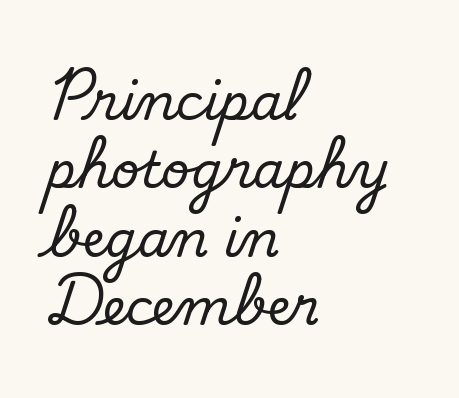
Q: Is the text bold? A: No.
Q: Is the typeface a serif or a sans-serif typeface? A: Sans-serif.
Q: Is the text underlined? A: No.
Q: How is the paragraph aligned? A: Left-aligned.
Q: Is the spacing between letters normal or unusually wide? A: Normal.
Q: Is the spacing between lines tight, normal or loose? A: Normal.
Q: Width (condensed, normal, or wide)? A: Normal.
Q: Stroke contrast? A: Low.
Q: x-height? A: Small.
Q: Monospaced? A: No.
